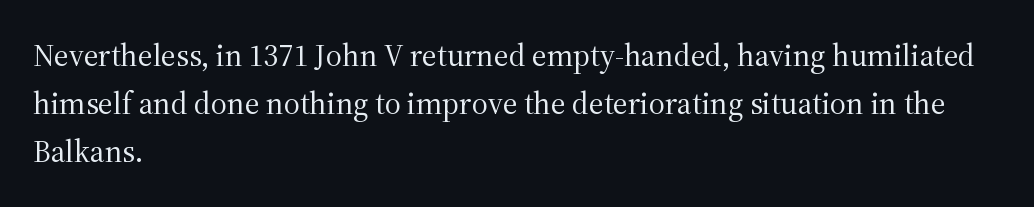
{"serif": "yes", "italic": "no", "bold": "no", "weight": "regular", "width": "normal", "stroke_contrast": "medium", "x_height": "medium", "monospaced": "no", "underline": "no", "align": "left", "line_spacing": "normal", "line_spacing_ratio": 1.55, "letter_spacing": "normal", "letter_spacing_em": 0.0, "glyph_px": 31}
